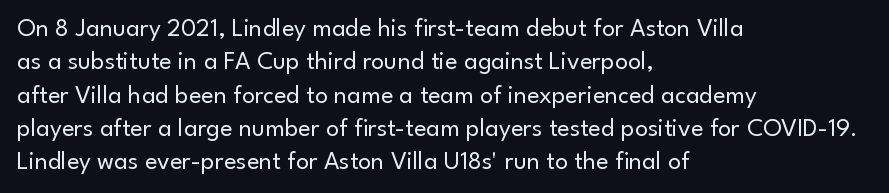
Q: Is the text bold? A: No.
Q: Is the text italic (slanted)? A: No, it is upright.
Q: Is the text underlined? A: No.
Q: How is the paragraph aligned? A: Left-aligned.
Q: Is the spacing between letters normal or unusually wide? A: Normal.
Q: Is the spacing between lines tight, normal or loose? A: Normal.
